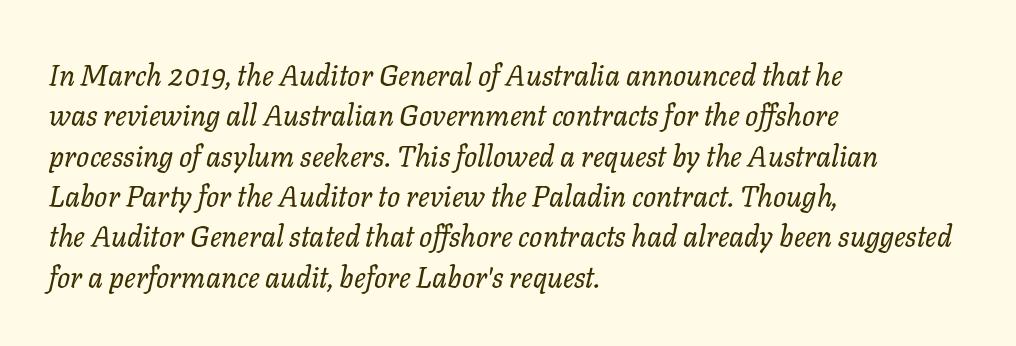
The image shows 29 px regular-weight type, italic (leaning right); set left-aligned, normal line spacing (1.39x), normal letter spacing, not underlined; low stroke contrast and a medium x-height.
